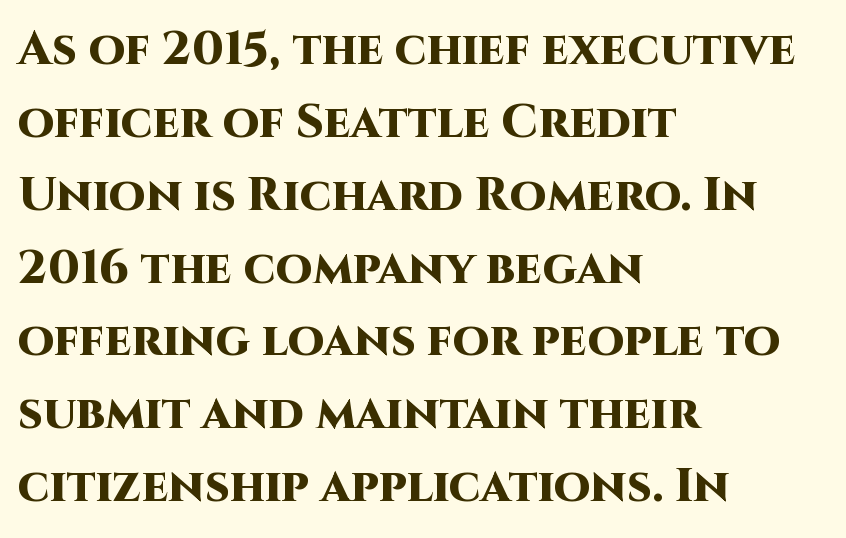
Q: Is the text bold? A: Yes.
Q: Is the text italic (slanted)? A: No, it is upright.
Q: Is the typeface a serif or a sans-serif typeface? A: Sans-serif.
Q: Is the text underlined? A: No.
Q: How is the paragraph aligned? A: Left-aligned.
Q: Is the spacing between letters normal or unusually wide? A: Normal.
Q: Is the spacing between lines tight, normal or loose? A: Normal.
Q: Width (condensed, normal, or wide)? A: Normal.
Q: Stroke contrast? A: High.
Q: x-height? A: Large.
Q: Monospaced? A: No.
